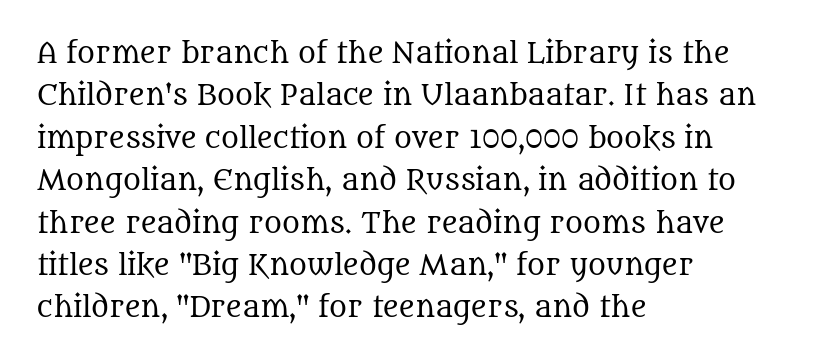
The image shows 27 px text type, upright; set left-aligned, normal line spacing (1.57x), normal letter spacing, not underlined.
